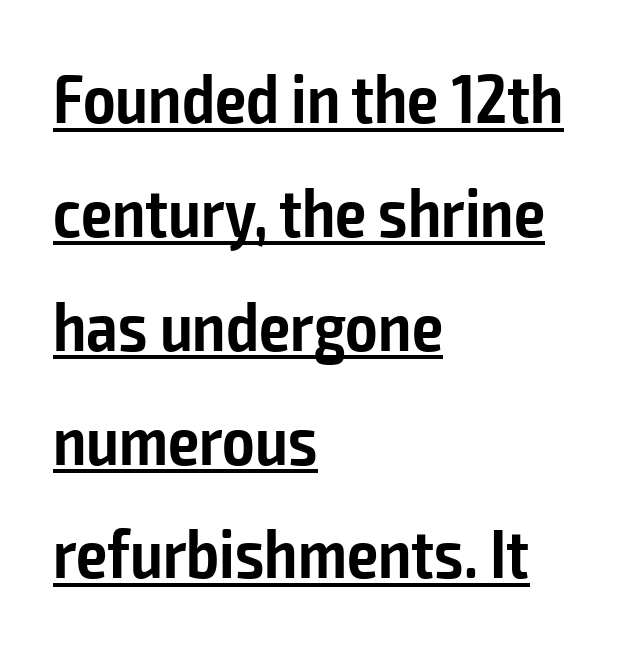
{"serif": "no", "italic": "no", "bold": "semi", "weight": "semibold", "width": "condensed", "stroke_contrast": "low", "x_height": "medium", "monospaced": "no", "underline": "yes", "align": "left", "line_spacing": "normal", "line_spacing_ratio": 1.65, "letter_spacing": "normal", "letter_spacing_em": 0.0, "glyph_px": 69}
